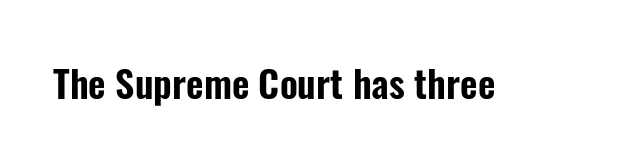
The image shows 38 px condensed sans-serif type, upright; set normal letter spacing, not underlined; low stroke contrast and a medium x-height.
